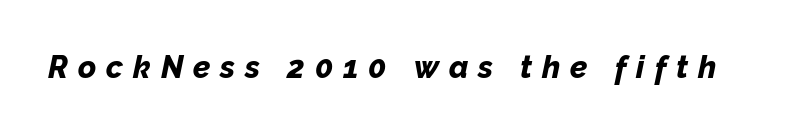
{"italic": "yes", "lean": "right", "slant_degrees": 12, "bold": "yes", "weight": "bold", "width": "normal", "stroke_contrast": "low", "x_height": "medium", "monospaced": "no", "underline": "no", "letter_spacing": "wide", "letter_spacing_em": 0.32, "glyph_px": 31}
